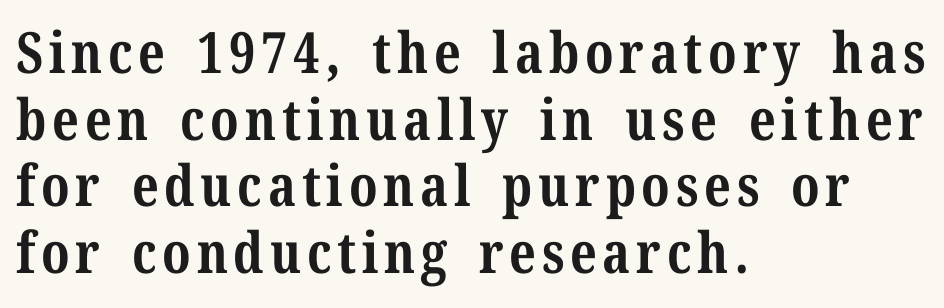
The image shows 57 px bold serif type, upright; set left-aligned, line spacing 1.17x, not underlined; medium stroke contrast and a medium x-height.
